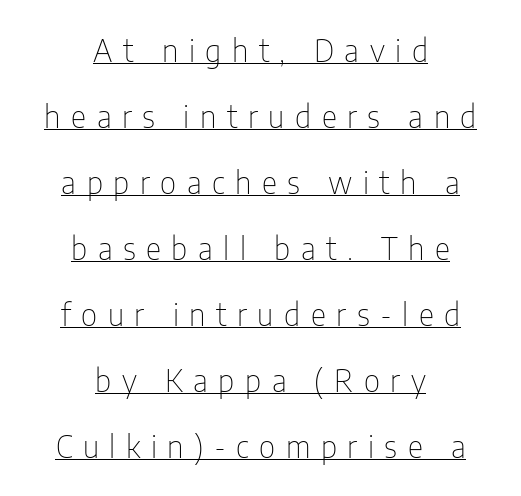
{"serif": "no", "italic": "no", "bold": "no", "weight": "thin", "width": "condensed", "stroke_contrast": "low", "x_height": "medium", "monospaced": "no", "underline": "yes", "align": "center", "line_spacing": "loose", "line_spacing_ratio": 2.2, "letter_spacing": "wide", "letter_spacing_em": 0.35, "glyph_px": 30}
